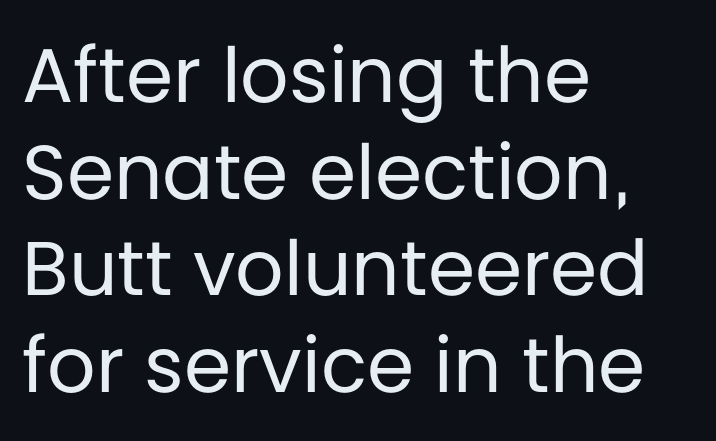
The passage shown is typed in a proportional face where columns would drift. Font category for this specimen: sans-serif. Ink coverage per letter is moderate at most. The gaps between neighbouring characters are ordinary and unremarkable.
